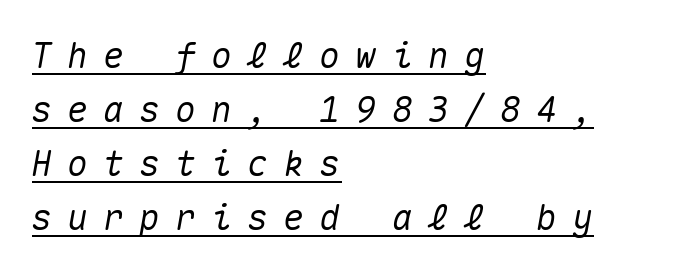
The image shows 35 px text type, italic (leaning right), monospaced; set left-aligned, normal line spacing (1.54x), unusually wide letter spacing (+0.43 em), underlined; medium stroke contrast and a medium x-height.
